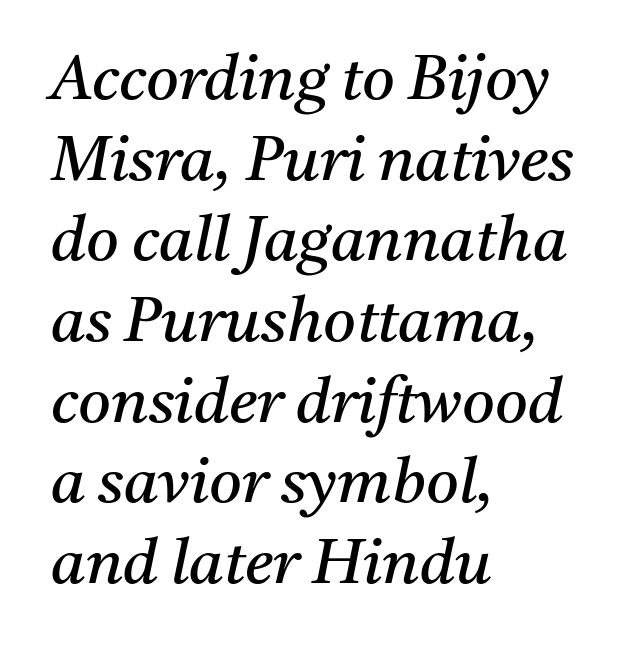
Q: Is the text bold? A: No.
Q: Is the text italic (slanted)? A: Yes, it leans right by about 11 degrees.
Q: Is the typeface a serif or a sans-serif typeface? A: Serif.
Q: Is the text underlined? A: No.
Q: How is the paragraph aligned? A: Left-aligned.
Q: Is the spacing between letters normal or unusually wide? A: Normal.
Q: Is the spacing between lines tight, normal or loose? A: Normal.
Q: Width (condensed, normal, or wide)? A: Normal.
Q: Stroke contrast? A: Medium.
Q: x-height? A: Medium.
Q: Monospaced? A: No.
